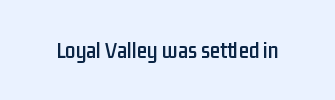
{"italic": "no", "underline": "no", "letter_spacing": "normal", "letter_spacing_em": 0.0, "glyph_px": 23}
